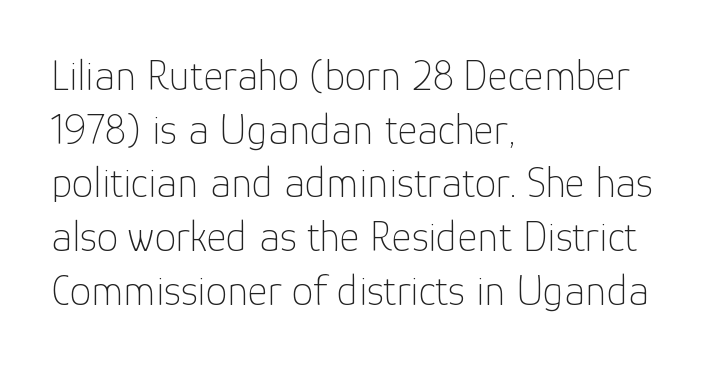
Q: Is the text bold? A: No.
Q: Is the text italic (slanted)? A: No, it is upright.
Q: Is the typeface a serif or a sans-serif typeface? A: Sans-serif.
Q: Is the text underlined? A: No.
Q: How is the paragraph aligned? A: Left-aligned.
Q: Is the spacing between letters normal or unusually wide? A: Normal.
Q: Is the spacing between lines tight, normal or loose? A: Normal.
Q: Width (condensed, normal, or wide)? A: Normal.
Q: Stroke contrast? A: Low.
Q: x-height? A: Medium.
Q: Monospaced? A: No.
